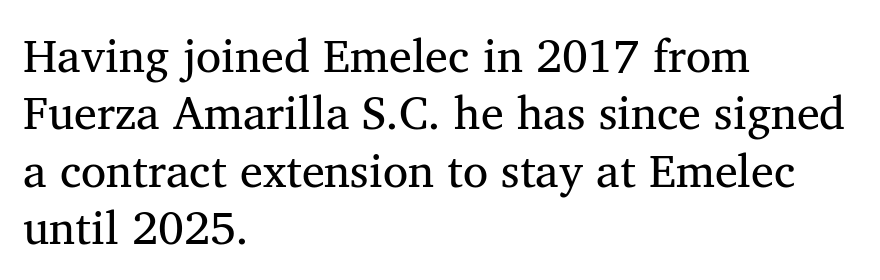
No chunkiness to these letters — they're not bold. The vertical gap from one line to the next is medium. Yep, those are serifs on the letters. Inter-character spacing is left at the font's built-in metrics.
